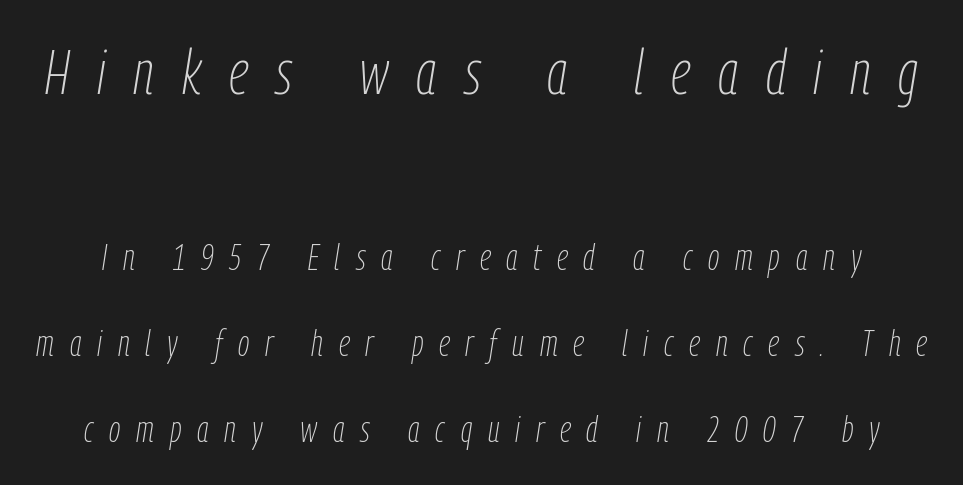
Q: Is the text bold? A: No.
Q: Is the text italic (slanted)? A: Yes, it leans right by about 9 degrees.
Q: Is the text underlined? A: No.
Q: Is the spacing between letters normal or unusually wide? A: Unusually wide.
Q: Is the spacing between lines tight, normal or loose? A: Loose.
Q: Which block of text is set in a larger size, the first (top) or the second (bottom)? A: The first (top) one.
Q: Width (condensed, normal, or wide)? A: Condensed.
Q: Stroke contrast? A: Low.
Q: x-height? A: Medium.
Q: Monospaced? A: No.
